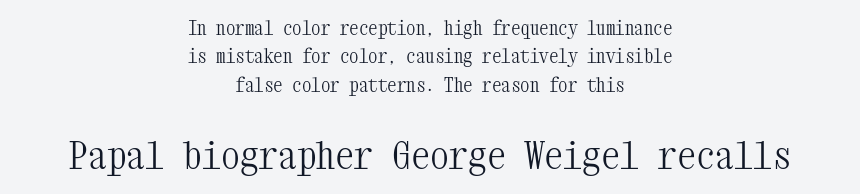
The image shows 38 px light, condensed serif type, upright, monospaced; set centered, normal line spacing (1.5x), normal letter spacing, not underlined; the second (bottom) block is 2.0x larger; medium stroke contrast and a medium x-height.
